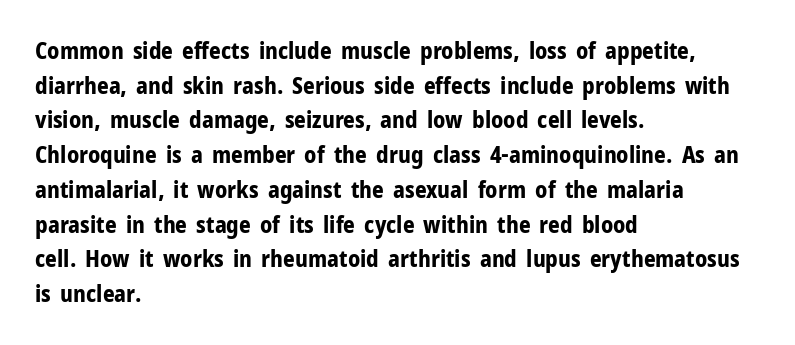
{"italic": "no", "bold": "yes", "underline": "no", "align": "left", "line_spacing": "normal", "line_spacing_ratio": 1.51, "letter_spacing": "normal", "letter_spacing_em": 0.0, "glyph_px": 23}
